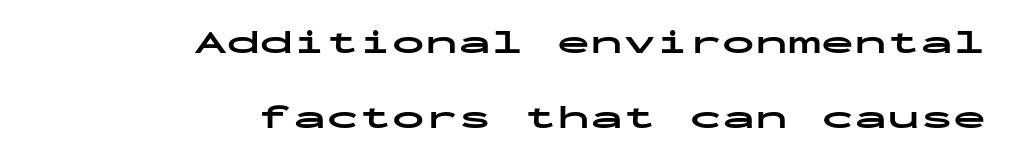
{"serif": "no", "italic": "no", "bold": "yes", "weight": "bold", "width": "wide", "stroke_contrast": "low", "x_height": "medium", "monospaced": "yes", "underline": "no", "align": "right", "line_spacing": "loose", "line_spacing_ratio": 2.27, "letter_spacing": "normal", "letter_spacing_em": 0.0, "glyph_px": 33}
